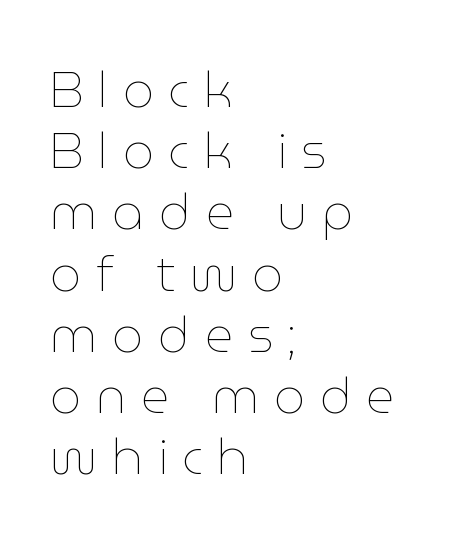
{"italic": "no", "bold": "no", "weight": "thin", "width": "normal", "stroke_contrast": "low", "x_height": "medium", "monospaced": "no", "underline": "no", "align": "left", "line_spacing": "normal", "line_spacing_ratio": 1.25, "letter_spacing": "wide", "letter_spacing_em": 0.3, "glyph_px": 49}
